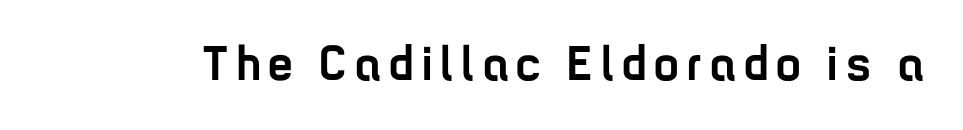
Summary of weight: heavy, a full bold. Are there feet on the stems? There aren't — it's a sans. No word sits above an underline. Characters remain perfectly vertical along every line. The letters advance in unequal steps, a hallmark of proportional type.
